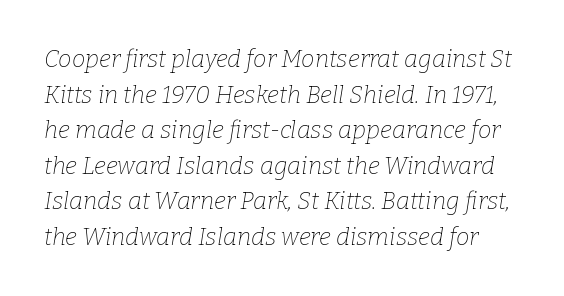
Q: Is the text bold? A: No.
Q: Is the text italic (slanted)? A: Yes, it leans right by about 9 degrees.
Q: Is the text underlined? A: No.
Q: Is the spacing between letters normal or unusually wide? A: Normal.
Q: Is the spacing between lines tight, normal or loose? A: Normal.
